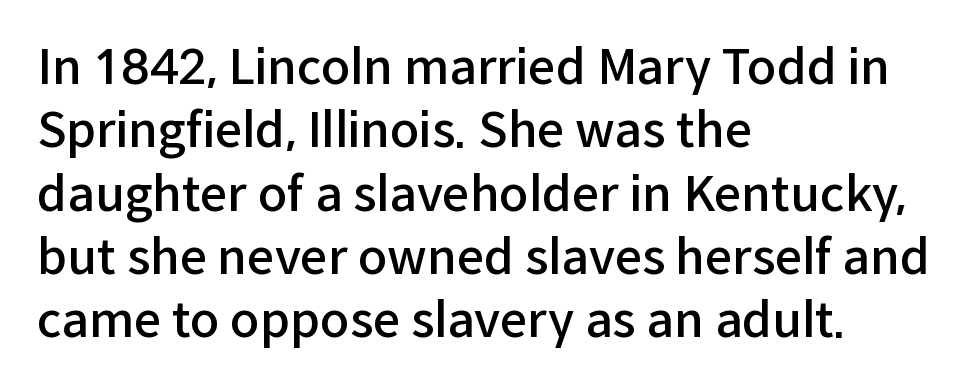
The image shows 48 px semibold sans-serif type, upright; set left-aligned, normal line spacing (1.32x), normal letter spacing, not underlined; low stroke contrast and a medium x-height.
